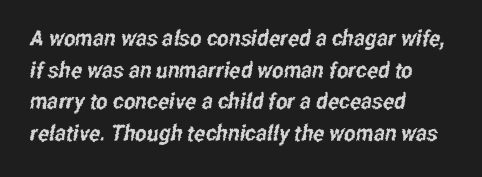
The image shows 22 px text type; set left-aligned, normal line spacing (1.44x), normal letter spacing, not underlined.
